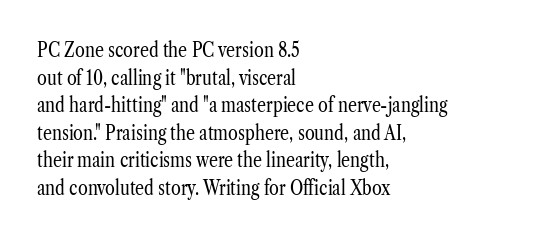
The image shows 20 px text type, upright; set left-aligned, normal line spacing (1.38x), normal letter spacing, not underlined.
